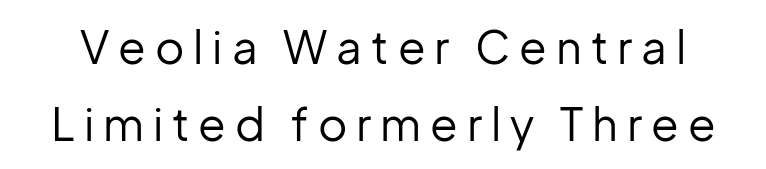
{"serif": "no", "italic": "no", "bold": "no", "weight": "regular", "width": "normal", "stroke_contrast": "low", "x_height": "medium", "monospaced": "no", "underline": "no", "line_spacing_ratio": 1.72, "letter_spacing": "wide", "letter_spacing_em": 0.2, "glyph_px": 45}
